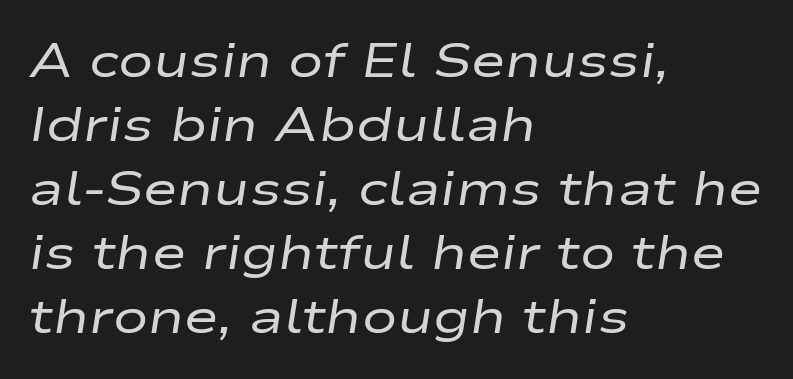
Q: Is the text bold? A: No.
Q: Is the text italic (slanted)? A: Yes, it leans right by about 9 degrees.
Q: Is the text underlined? A: No.
Q: How is the paragraph aligned? A: Left-aligned.
Q: Is the spacing between letters normal or unusually wide? A: Normal.
Q: Is the spacing between lines tight, normal or loose? A: Normal.
Q: Width (condensed, normal, or wide)? A: Wide.
Q: Stroke contrast? A: Low.
Q: x-height? A: Medium.
Q: Monospaced? A: No.
